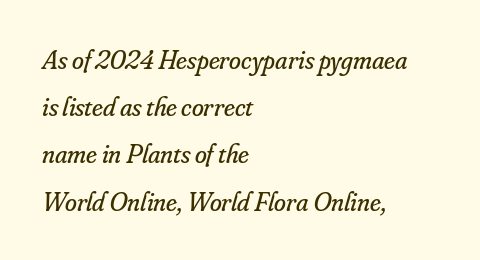
{"italic": "yes", "lean": "right", "slant_degrees": 16, "bold": "no", "underline": "no", "align": "left", "line_spacing_ratio": 1.75, "letter_spacing": "normal", "letter_spacing_em": 0.0, "glyph_px": 27}
